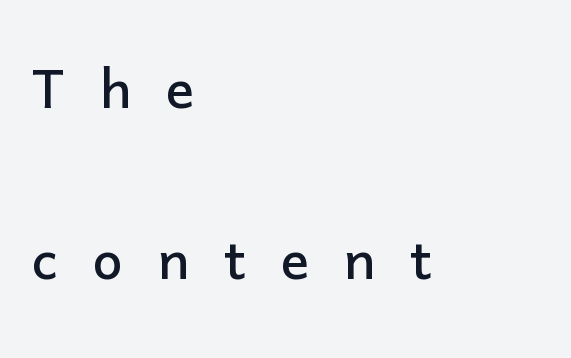
Q: Is the text italic (slanted)? A: No, it is upright.
Q: Is the typeface a serif or a sans-serif typeface? A: Sans-serif.
Q: Is the text underlined? A: No.
Q: How is the paragraph aligned? A: Left-aligned.
Q: Is the spacing between letters normal or unusually wide? A: Unusually wide.
Q: Is the spacing between lines tight, normal or loose? A: Loose.
Q: Width (condensed, normal, or wide)? A: Normal.
Q: Stroke contrast? A: Low.
Q: x-height? A: Medium.
Q: Monospaced? A: No.
